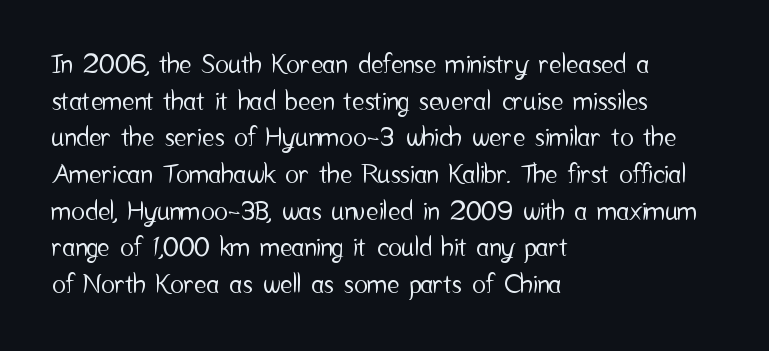
{"italic": "no", "underline": "no", "align": "left", "line_spacing": "normal", "line_spacing_ratio": 1.41, "letter_spacing": "normal", "letter_spacing_em": 0.0, "glyph_px": 26}
